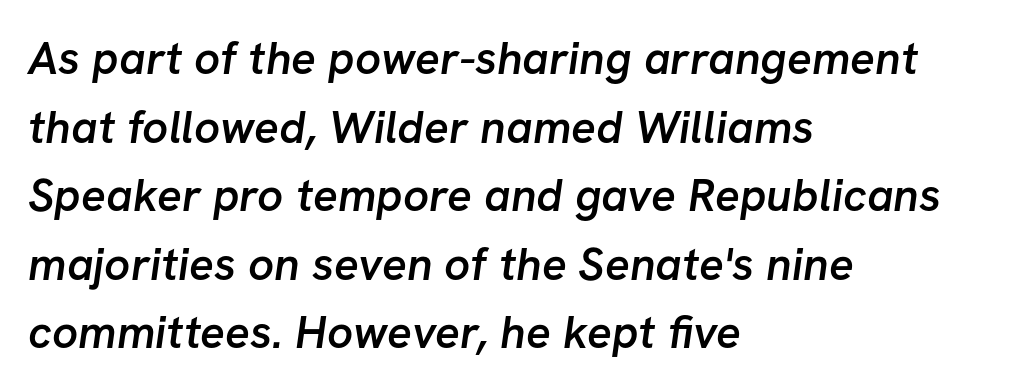
The image shows 46 px semibold sans-serif type; set left-aligned, normal line spacing (1.49x), normal letter spacing, not underlined; low stroke contrast and a medium x-height.
